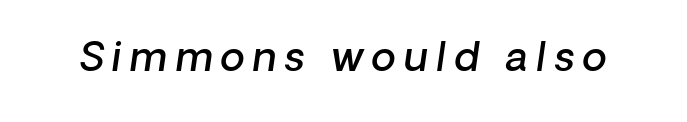
Q: Is the text bold? A: Semi-bold.
Q: Is the text italic (slanted)? A: Yes, it leans right by about 8 degrees.
Q: Is the text underlined? A: No.
Q: Is the spacing between letters normal or unusually wide? A: Unusually wide.
Q: Width (condensed, normal, or wide)? A: Normal.
Q: Stroke contrast? A: Low.
Q: x-height? A: Medium.
Q: Monospaced? A: No.
